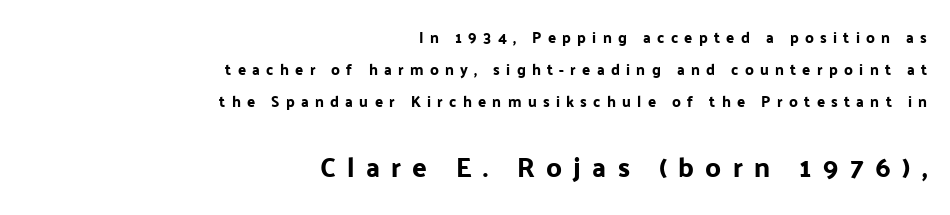
{"italic": "no", "underline": "no", "align": "right", "line_spacing": "loose", "line_spacing_ratio": 2.15, "letter_spacing": "wide", "letter_spacing_em": 0.42, "larger_block": "second", "size_ratio": 1.8, "glyph_px": 27}
